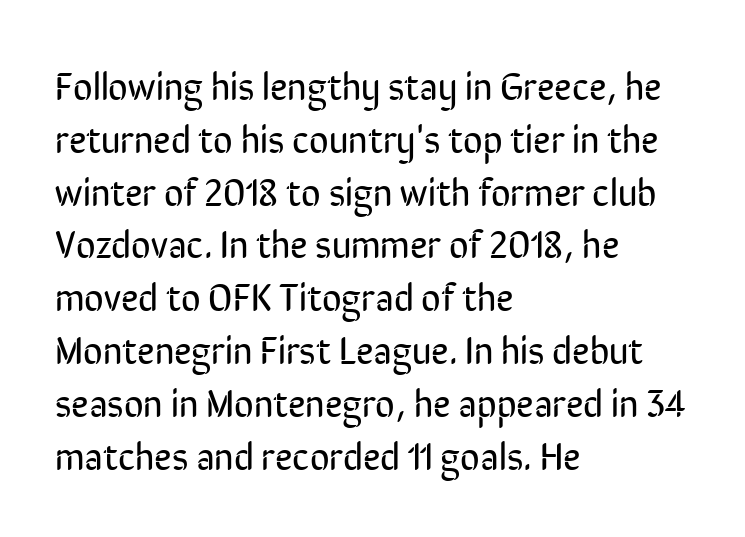
{"serif": "no", "italic": "no", "bold": "no", "weight": "regular", "width": "condensed", "stroke_contrast": "low", "x_height": "medium", "monospaced": "no", "underline": "no", "align": "left", "line_spacing": "normal", "line_spacing_ratio": 1.39, "letter_spacing": "normal", "letter_spacing_em": 0.0, "glyph_px": 38}
